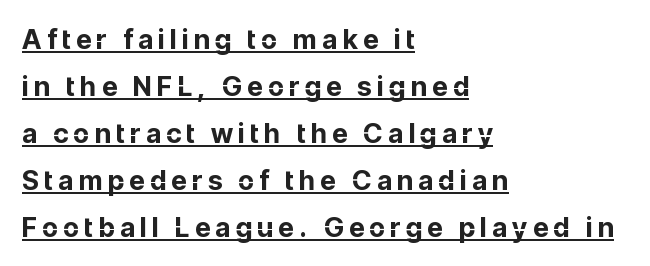
The image shows 27 px bold type, upright; set left-aligned, line spacing 1.74x, unusually wide letter spacing (+0.2 em), underlined.
